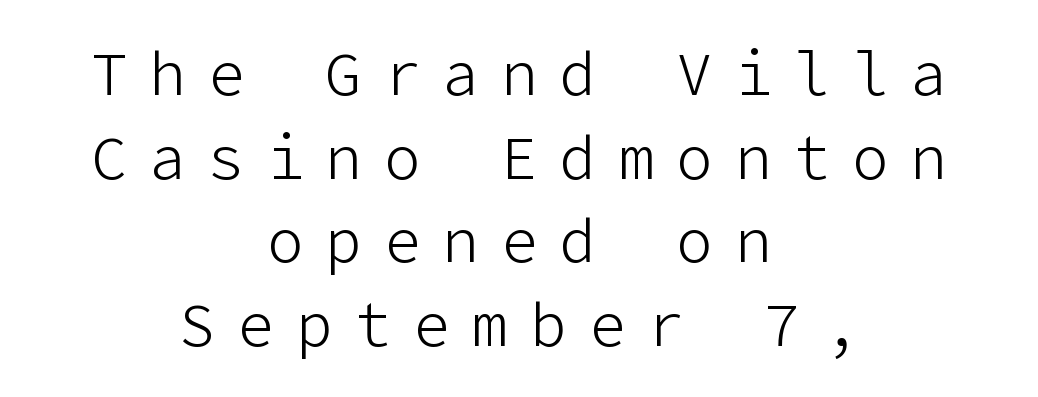
{"serif": "no", "italic": "no", "bold": "no", "weight": "light", "width": "normal", "stroke_contrast": "low", "x_height": "medium", "underline": "no", "align": "center", "line_spacing": "normal", "line_spacing_ratio": 1.37, "letter_spacing": "wide", "letter_spacing_em": 0.36, "glyph_px": 61}
